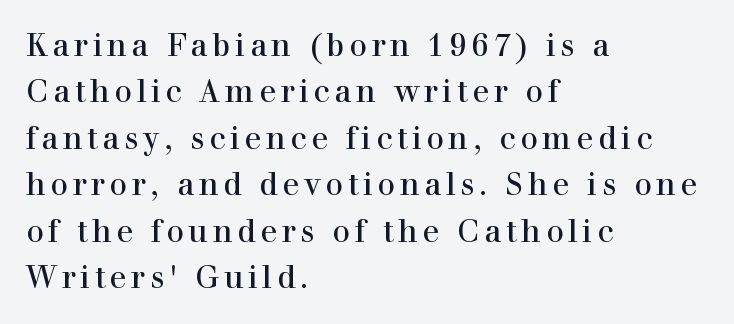
{"serif": "yes", "italic": "no", "width": "normal", "x_height": "medium", "monospaced": "no", "underline": "no", "align": "left", "line_spacing": "normal", "line_spacing_ratio": 1.5, "glyph_px": 31}
